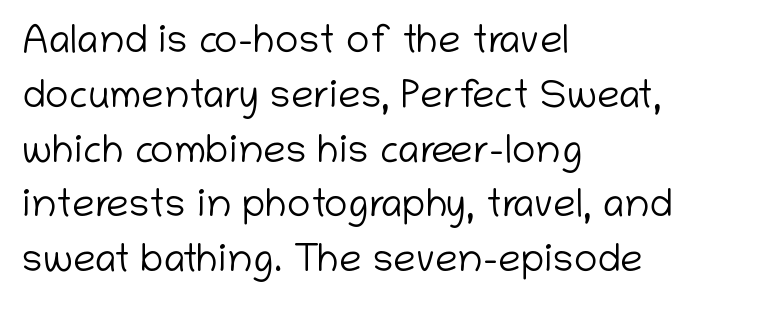
The image shows 40 px light sans-serif type, upright; set left-aligned, normal line spacing (1.37x), normal letter spacing, not underlined; low stroke contrast and a medium x-height.
